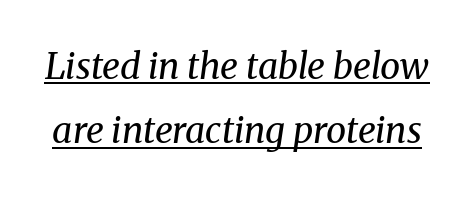
Q: Is the text bold? A: No.
Q: Is the text italic (slanted)? A: Yes, it leans right by about 8 degrees.
Q: Is the typeface a serif or a sans-serif typeface? A: Serif.
Q: Is the text underlined? A: Yes.
Q: Is the spacing between letters normal or unusually wide? A: Normal.
Q: Width (condensed, normal, or wide)? A: Normal.
Q: Stroke contrast? A: Medium.
Q: x-height? A: Medium.
Q: Monospaced? A: No.
